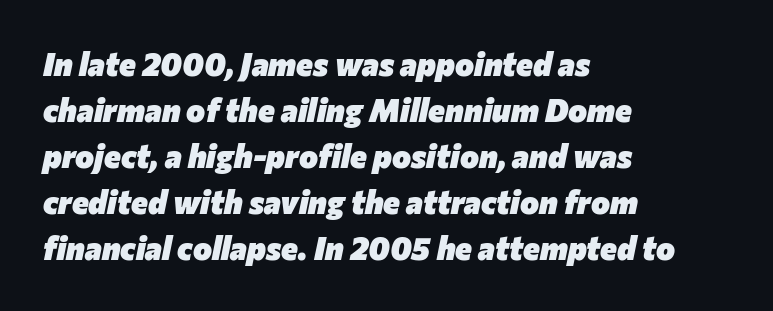
Short and long lines alike share a common starting point at left. In terms of letterspacing, this is plain default setting. The block of text has a typical density, with ordinary space between rows. The letters advance in unequal steps, a hallmark of proportional type.
